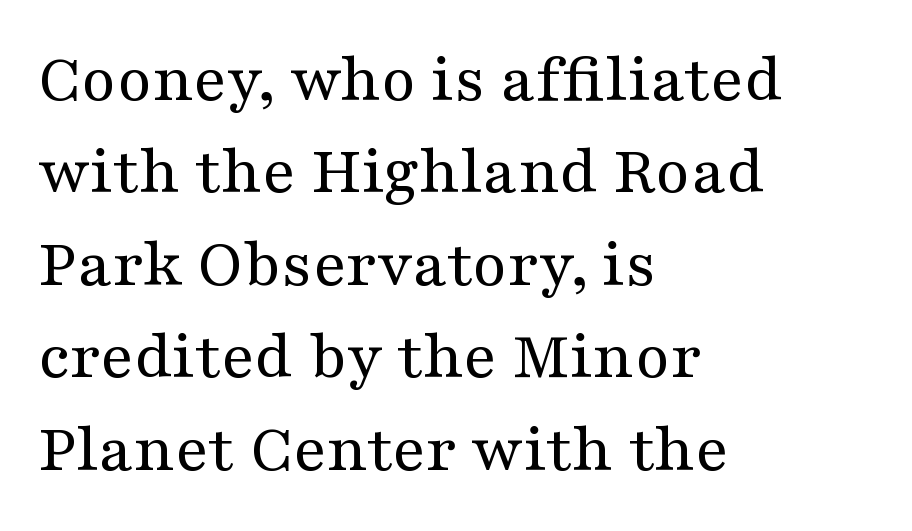
Q: Is the text bold? A: No.
Q: Is the text italic (slanted)? A: No, it is upright.
Q: Is the typeface a serif or a sans-serif typeface? A: Serif.
Q: Is the text underlined? A: No.
Q: How is the paragraph aligned? A: Left-aligned.
Q: Is the spacing between letters normal or unusually wide? A: Normal.
Q: Is the spacing between lines tight, normal or loose? A: Normal.
Q: Width (condensed, normal, or wide)? A: Wide.
Q: Stroke contrast? A: Medium.
Q: x-height? A: Medium.
Q: Monospaced? A: No.
